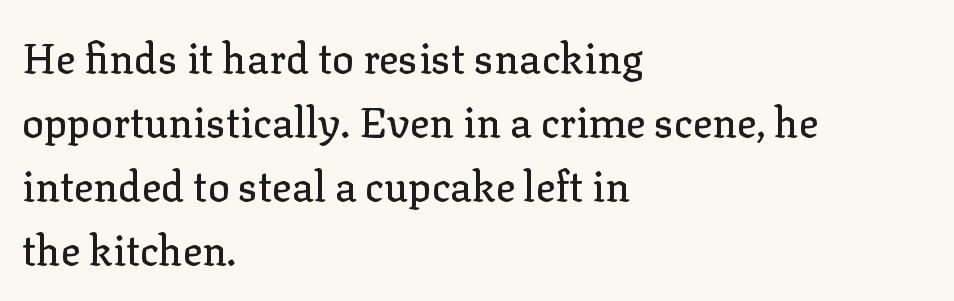
The image shows 41 px serif type, upright; set left-aligned, normal line spacing (1.56x), normal letter spacing, not underlined; low stroke contrast and a medium x-height.
